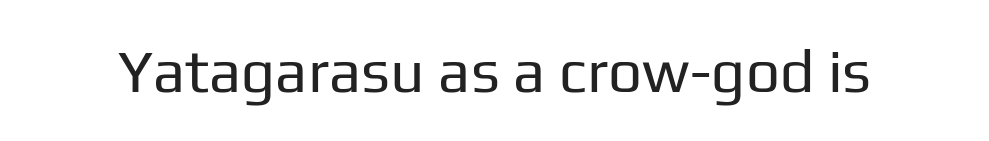
{"serif": "no", "italic": "no", "bold": "no", "weight": "regular", "width": "normal", "stroke_contrast": "low", "x_height": "medium", "monospaced": "no", "underline": "no", "letter_spacing": "normal", "letter_spacing_em": 0.0, "glyph_px": 60}
